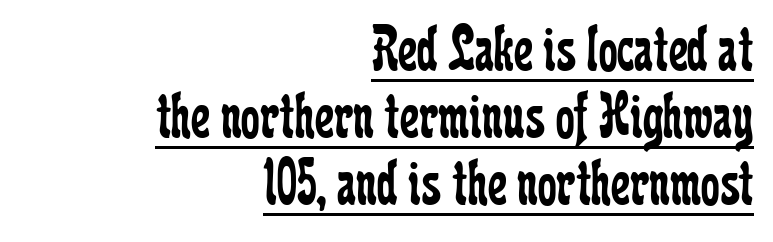
{"serif": "yes", "italic": "no", "bold": "no", "weight": "regular", "width": "condensed", "stroke_contrast": "low", "x_height": "medium", "monospaced": "no", "underline": "yes", "align": "right", "line_spacing": "tight", "line_spacing_ratio": 1.0, "letter_spacing": "normal", "letter_spacing_em": 0.0, "glyph_px": 67}
